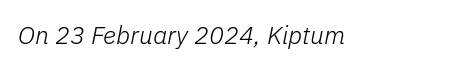
Q: Is the text bold? A: No.
Q: Is the text italic (slanted)? A: Yes, it leans right by about 11 degrees.
Q: Is the text underlined? A: No.
Q: Is the spacing between letters normal or unusually wide? A: Normal.
